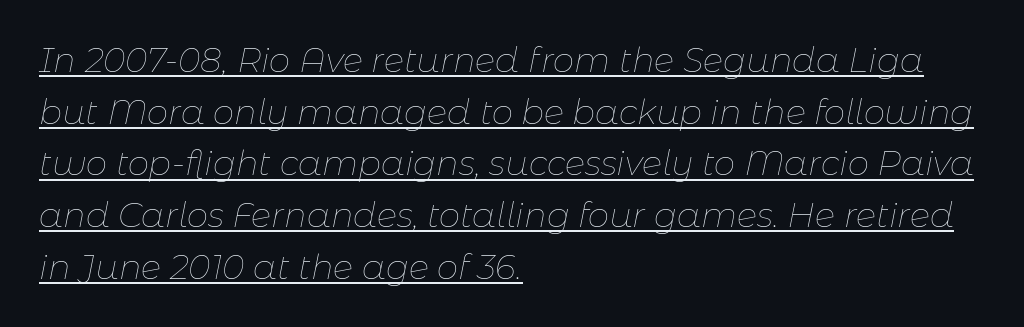
Varying glyph widths throughout — classic text-font behaviour. If you drew a line through each stem, it would be angled. Quick note: interline space is typical. The typesetting does not lean heavy: it is not bold.
